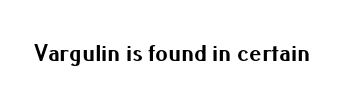
Underlining? Definitely not there. Strong, thick strokes mark this as bold type. This sample uses an upright cut, with every glyph sitting square on the baseline. A typesetter would call this zero additional tracking.
